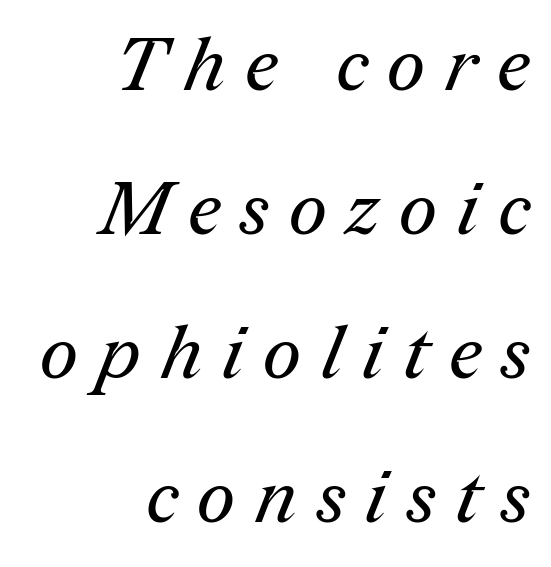
Q: Is the text bold? A: No.
Q: Is the typeface a serif or a sans-serif typeface? A: Serif.
Q: Is the text underlined? A: No.
Q: How is the paragraph aligned? A: Right-aligned.
Q: Is the spacing between letters normal or unusually wide? A: Unusually wide.
Q: Is the spacing between lines tight, normal or loose? A: Loose.
Q: Width (condensed, normal, or wide)? A: Normal.
Q: Stroke contrast? A: Medium.
Q: x-height? A: Medium.
Q: Monospaced? A: No.
